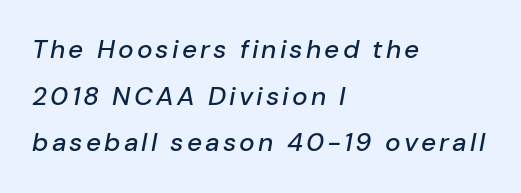
The image shows 26 px text type, italic (leaning right); set left-aligned, line spacing 1.79x, not underlined.
